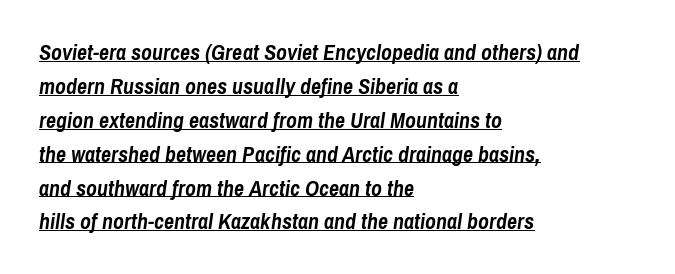
The image shows 22 px bold type, italic (leaning right); set left-aligned, normal line spacing (1.54x), normal letter spacing, underlined.
